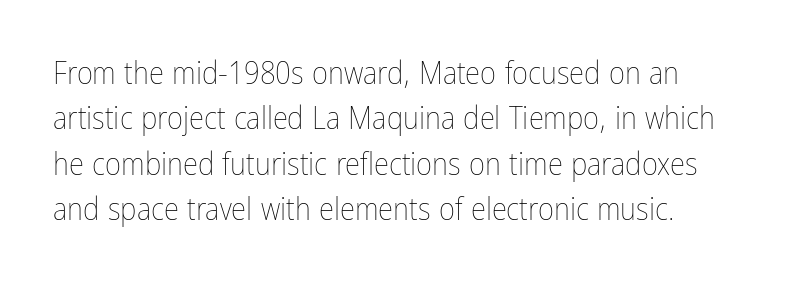
{"italic": "no", "bold": "no", "weight": "thin", "width": "condensed", "stroke_contrast": "low", "x_height": "medium", "monospaced": "no", "underline": "no", "line_spacing": "normal", "line_spacing_ratio": 1.46, "letter_spacing": "normal", "letter_spacing_em": 0.0, "glyph_px": 31}
